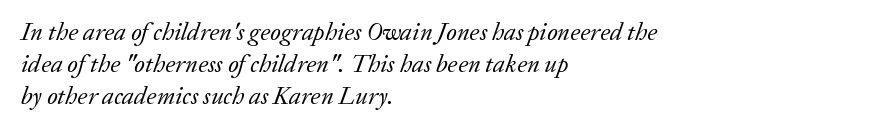
{"italic": "yes", "lean": "right", "slant_degrees": 20, "bold": "no", "underline": "no", "align": "left", "line_spacing": "normal", "line_spacing_ratio": 1.28, "letter_spacing": "normal", "letter_spacing_em": 0.0, "glyph_px": 25}
